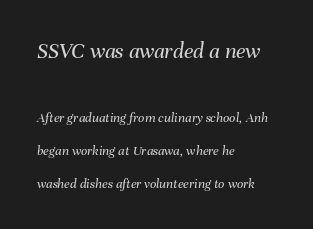
{"italic": "yes", "lean": "right", "slant_degrees": 8, "bold": "no", "underline": "no", "align": "left", "line_spacing": "loose", "line_spacing_ratio": 2.34, "letter_spacing": "normal", "letter_spacing_em": 0.0, "larger_block": "first", "size_ratio": 1.64, "glyph_px": 23}
